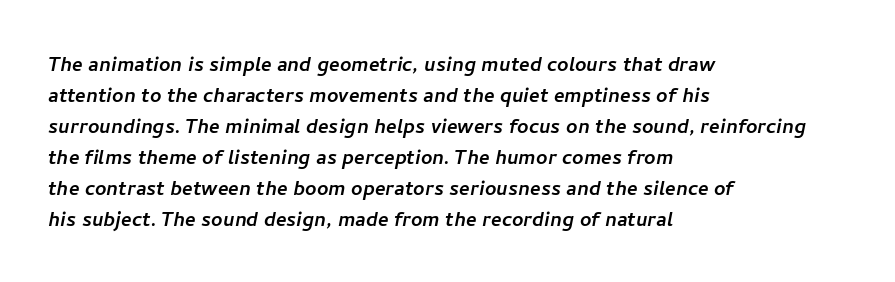
The space beneath each line is pristine and unruled. Compared with typical body copy, the letter spacing here is the same. One-word summary of the alignment: left.
